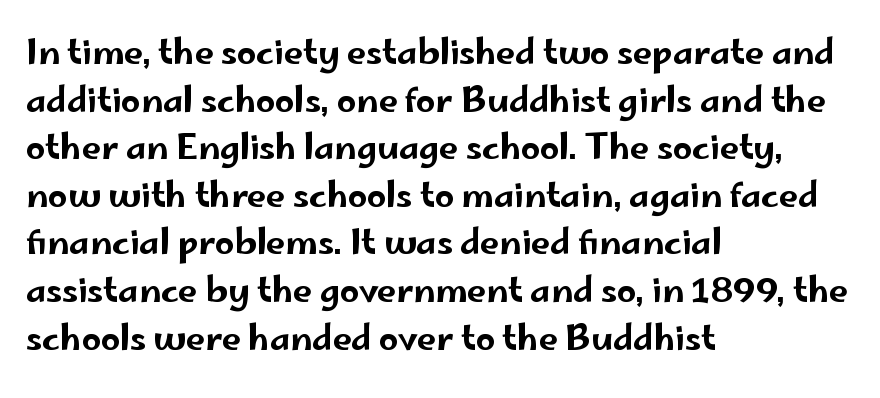
The image shows 34 px wide sans-serif type, upright; set left-aligned, normal line spacing (1.4x), normal letter spacing, not underlined; low stroke contrast and a small x-height.
